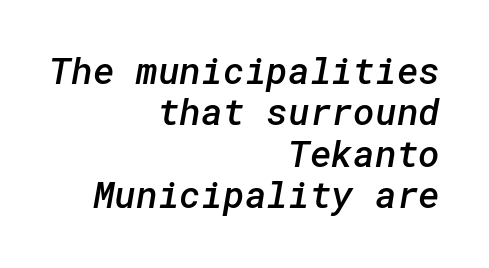
{"serif": "no", "bold": "semi", "weight": "semibold", "width": "normal", "stroke_contrast": "low", "x_height": "medium", "underline": "no", "align": "right", "line_spacing": "tight", "line_spacing_ratio": 1.12, "letter_spacing": "normal", "letter_spacing_em": 0.0, "glyph_px": 37}
